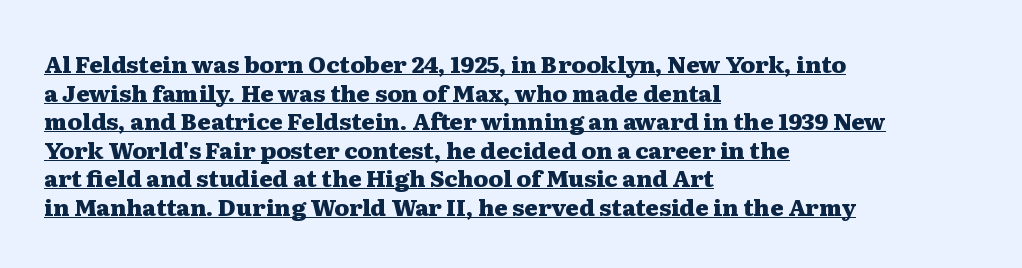
Q: Is the text bold? A: Yes.
Q: Is the text italic (slanted)? A: No, it is upright.
Q: Is the text underlined? A: Yes.
Q: How is the paragraph aligned? A: Left-aligned.
Q: Is the spacing between letters normal or unusually wide? A: Normal.
